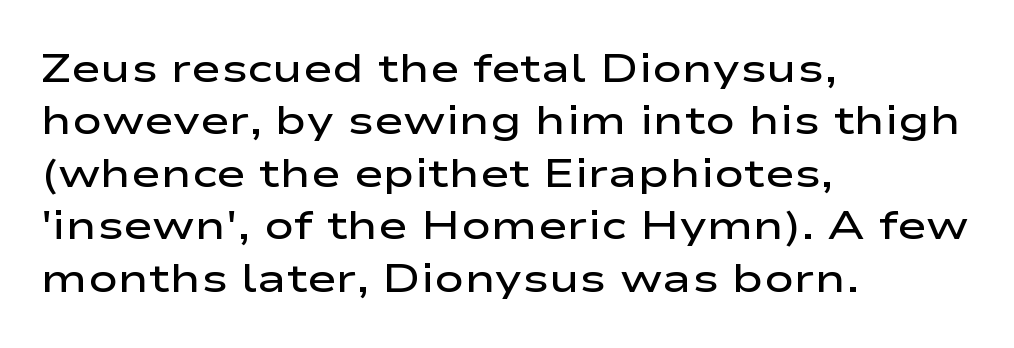
{"serif": "no", "italic": "no", "bold": "semi", "weight": "semibold", "width": "wide", "stroke_contrast": "low", "x_height": "medium", "monospaced": "no", "underline": "no", "align": "left", "line_spacing": "normal", "line_spacing_ratio": 1.31, "letter_spacing": "normal", "letter_spacing_em": 0.0, "glyph_px": 40}
